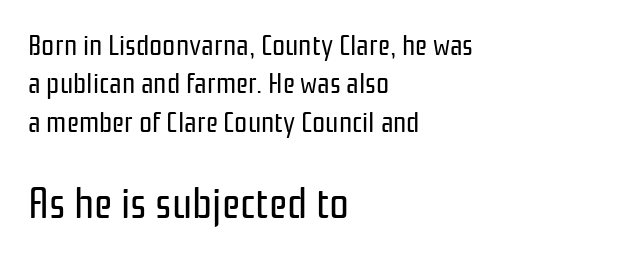
{"serif": "no", "italic": "no", "bold": "no", "weight": "regular", "width": "condensed", "stroke_contrast": "low", "x_height": "medium", "monospaced": "no", "underline": "no", "align": "left", "line_spacing": "normal", "line_spacing_ratio": 1.32, "letter_spacing": "normal", "letter_spacing_em": 0.0, "larger_block": "second", "size_ratio": 1.52, "glyph_px": 44}
